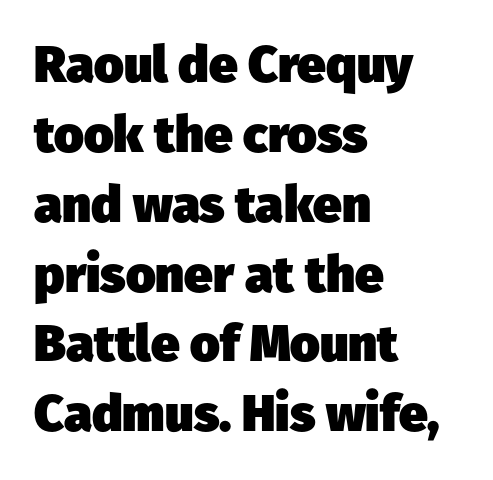
{"serif": "no", "bold": "yes", "weight": "heavy", "width": "normal", "stroke_contrast": "low", "x_height": "medium", "monospaced": "no", "underline": "no", "align": "left", "line_spacing": "normal", "line_spacing_ratio": 1.37, "letter_spacing": "normal", "letter_spacing_em": 0.0, "glyph_px": 51}
